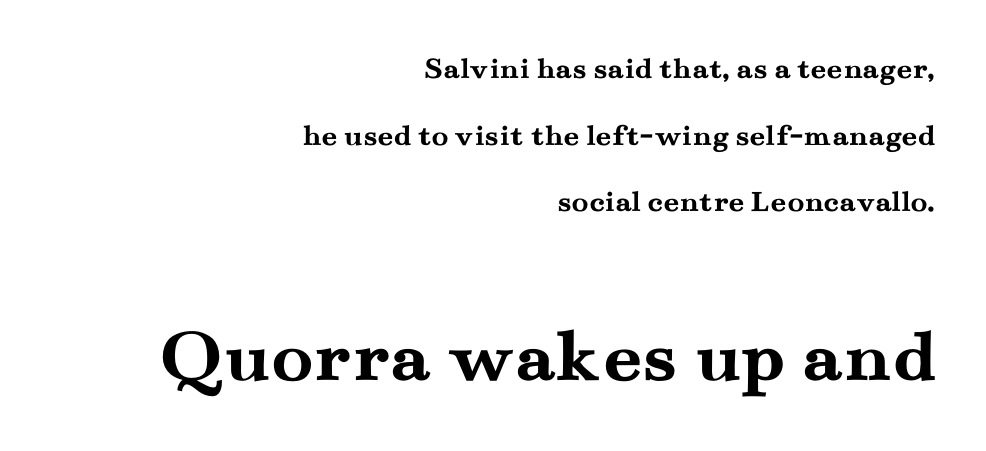
Q: Is the text bold? A: Yes.
Q: Is the text italic (slanted)? A: No, it is upright.
Q: Is the typeface a serif or a sans-serif typeface? A: Serif.
Q: Is the text underlined? A: No.
Q: How is the paragraph aligned? A: Right-aligned.
Q: Is the spacing between letters normal or unusually wide? A: Normal.
Q: Is the spacing between lines tight, normal or loose? A: Loose.
Q: Which block of text is set in a larger size, the first (top) or the second (bottom)? A: The second (bottom) one.
Q: Width (condensed, normal, or wide)? A: Wide.
Q: Stroke contrast? A: Medium.
Q: x-height? A: Small.
Q: Monospaced? A: No.
